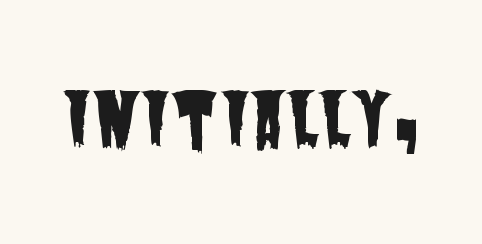
Q: Is the typeface a serif or a sans-serif typeface? A: Sans-serif.
Q: Is the text underlined? A: No.
Q: Is the spacing between letters normal or unusually wide? A: Normal.
Q: Width (condensed, normal, or wide)? A: Condensed.
Q: Stroke contrast? A: Low.
Q: x-height? A: Large.
Q: Monospaced? A: No.
